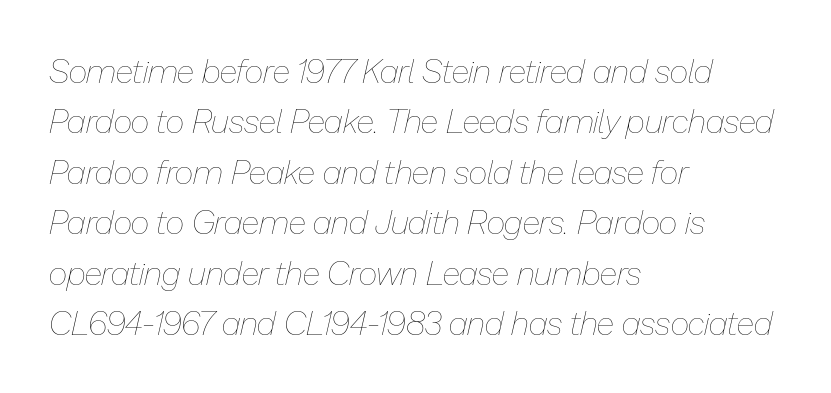
{"italic": "yes", "lean": "right", "slant_degrees": 13, "bold": "no", "weight": "thin", "width": "normal", "stroke_contrast": "low", "x_height": "medium", "monospaced": "no", "underline": "no", "align": "left", "line_spacing": "normal", "line_spacing_ratio": 1.53, "letter_spacing": "normal", "letter_spacing_em": 0.0, "glyph_px": 33}
